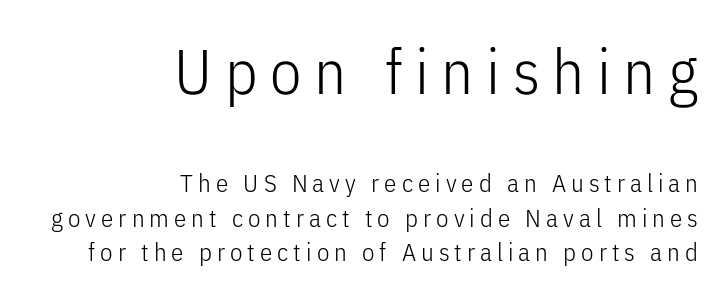
The image shows 63 px light, condensed sans-serif type, upright; set right-aligned, normal line spacing (1.38x), unusually wide letter spacing (+0.2 em), not underlined; the first (top) block is 2.52x larger; low stroke contrast and a medium x-height.
